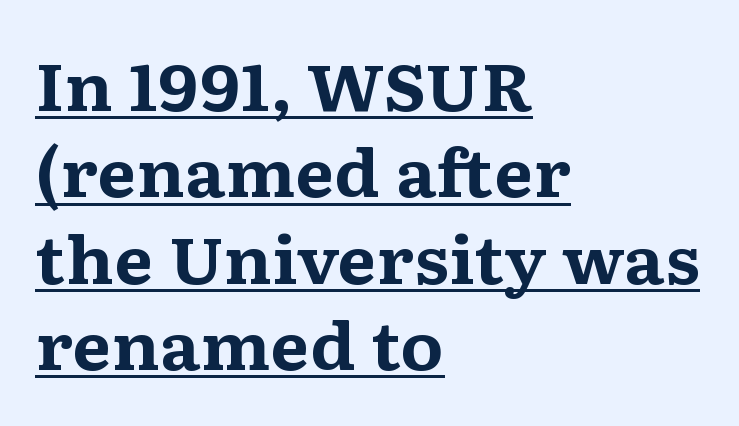
Q: Is the text bold? A: Yes.
Q: Is the text italic (slanted)? A: No, it is upright.
Q: Is the typeface a serif or a sans-serif typeface? A: Serif.
Q: Is the text underlined? A: Yes.
Q: How is the paragraph aligned? A: Left-aligned.
Q: Is the spacing between letters normal or unusually wide? A: Normal.
Q: Is the spacing between lines tight, normal or loose? A: Normal.
Q: Width (condensed, normal, or wide)? A: Wide.
Q: Stroke contrast? A: Medium.
Q: x-height? A: Medium.
Q: Monospaced? A: No.
